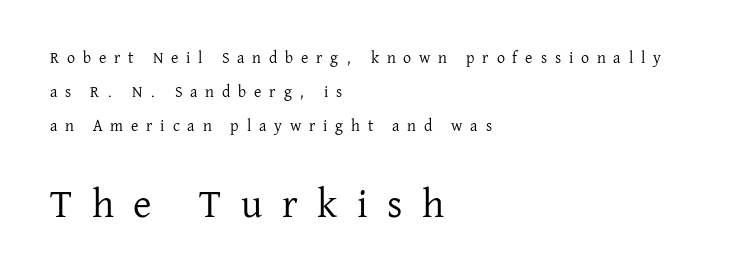
The image shows 40 px regular-weight serif type, upright; set left-aligned, loose line spacing (2.14x), unusually wide letter spacing (+0.49 em), not underlined; the second (bottom) block is 2.5x larger; low stroke contrast and a medium x-height.
